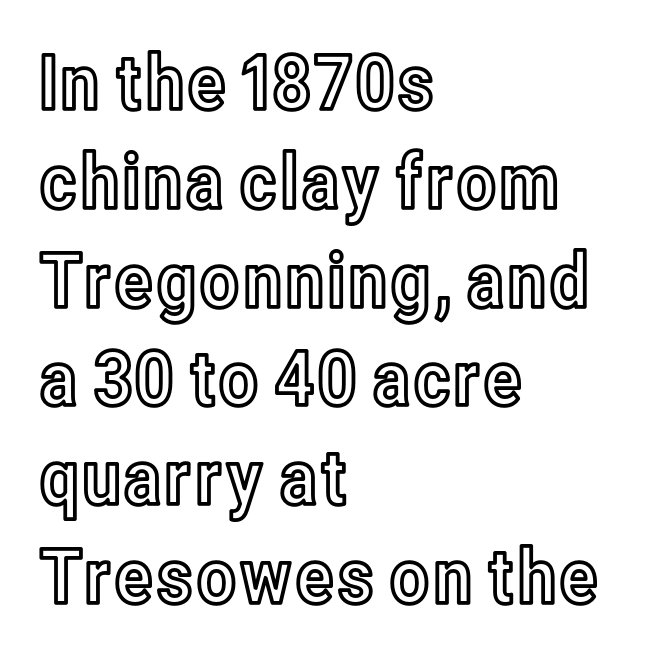
Caption: standard tracking, unaltered. Casual observation: everything's shoved over to the left. When letters stand straight like this, we call the style roman or upright. Here the designer chose a conventional face with non-uniform glyph widths. The words here are not underlined.
